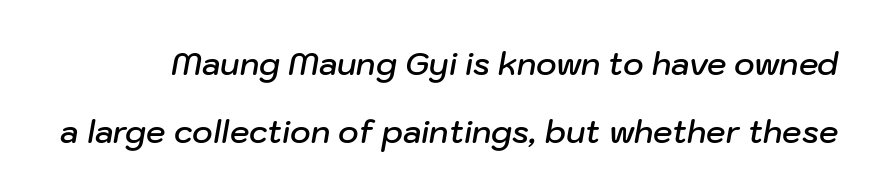
Q: Is the text bold? A: Semi-bold.
Q: Is the text italic (slanted)? A: Yes, it leans right by about 10 degrees.
Q: Is the text underlined? A: No.
Q: Is the spacing between letters normal or unusually wide? A: Normal.
Q: Is the spacing between lines tight, normal or loose? A: Loose.
Q: Width (condensed, normal, or wide)? A: Normal.
Q: Stroke contrast? A: Low.
Q: x-height? A: Medium.
Q: Monospaced? A: No.
